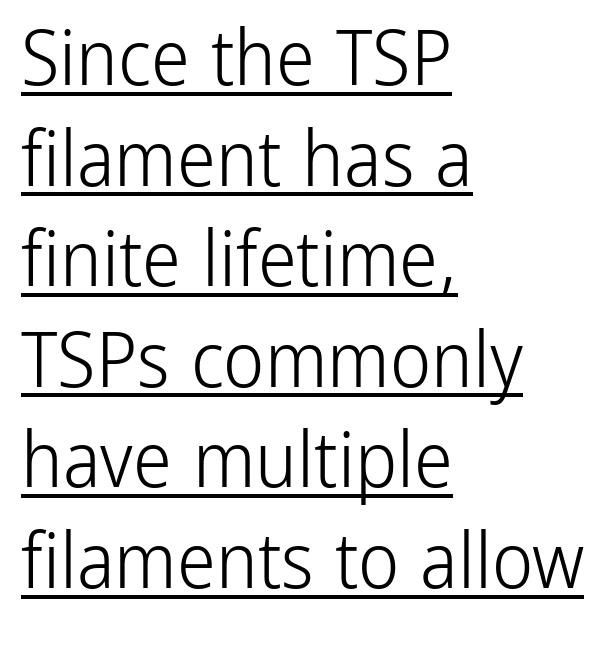
Q: Is the text bold? A: No.
Q: Is the text italic (slanted)? A: No, it is upright.
Q: Is the typeface a serif or a sans-serif typeface? A: Sans-serif.
Q: Is the text underlined? A: Yes.
Q: How is the paragraph aligned? A: Left-aligned.
Q: Is the spacing between letters normal or unusually wide? A: Normal.
Q: Is the spacing between lines tight, normal or loose? A: Normal.
Q: Width (condensed, normal, or wide)? A: Condensed.
Q: Stroke contrast? A: Low.
Q: x-height? A: Medium.
Q: Monospaced? A: No.
